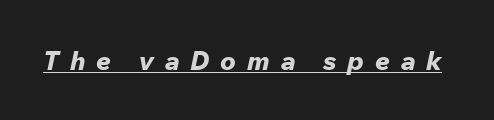
The image shows 26 px bold type, italic (leaning right); set unusually wide letter spacing (+0.42 em), underlined.
